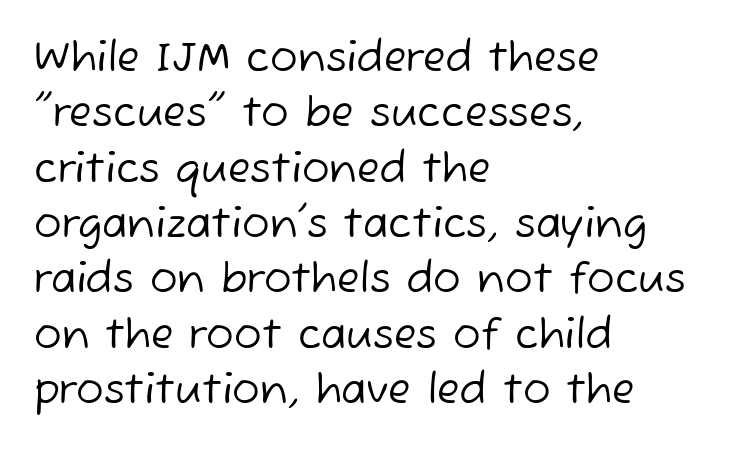
The rendering uses natural spacing where letterforms have individual widths. The designer left line spacing at the default. Line beginnings align vertically; line endings do not. Letters rest on an invisible, unmarked baseline.
